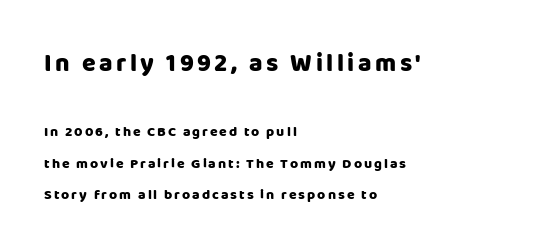
{"italic": "no", "bold": "yes", "underline": "no", "align": "left", "line_spacing": "loose", "line_spacing_ratio": 2.27, "larger_block": "first", "size_ratio": 1.79, "glyph_px": 25}
